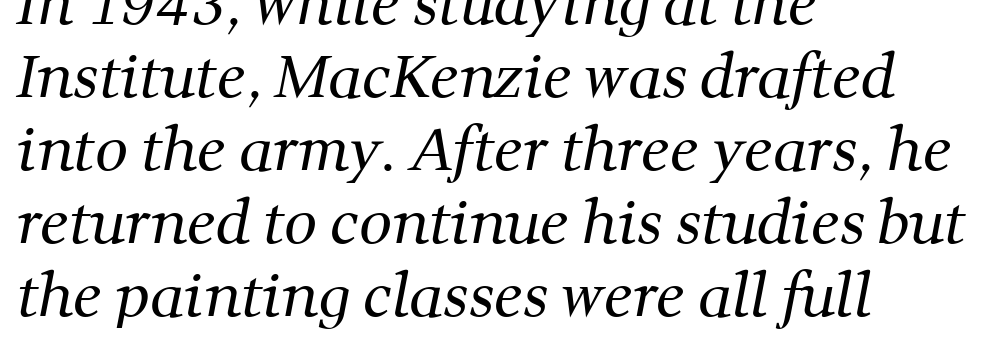
{"serif": "yes", "bold": "no", "weight": "regular", "width": "normal", "stroke_contrast": "medium", "x_height": "medium", "monospaced": "no", "underline": "no", "align": "left", "line_spacing": "normal", "line_spacing_ratio": 1.26, "letter_spacing": "normal", "letter_spacing_em": 0.0, "glyph_px": 58}
